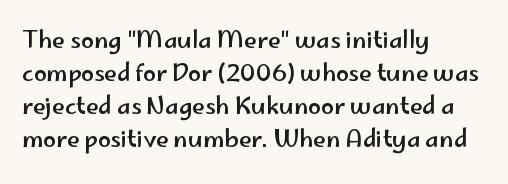
{"italic": "no", "underline": "no", "align": "left", "line_spacing": "normal", "line_spacing_ratio": 1.43, "letter_spacing": "normal", "letter_spacing_em": 0.0, "glyph_px": 23}
